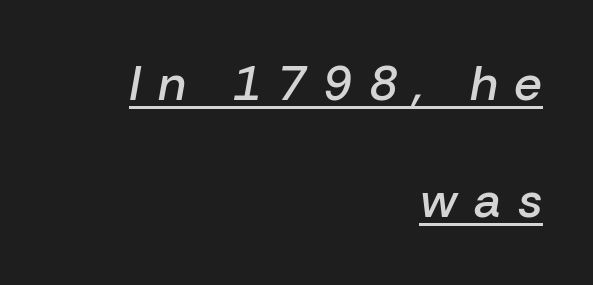
Q: Is the text bold? A: Semi-bold.
Q: Is the text italic (slanted)? A: Yes, it leans right by about 10 degrees.
Q: Is the text underlined? A: Yes.
Q: How is the paragraph aligned? A: Right-aligned.
Q: Is the spacing between letters normal or unusually wide? A: Unusually wide.
Q: Is the spacing between lines tight, normal or loose? A: Loose.
Q: Width (condensed, normal, or wide)? A: Normal.
Q: Stroke contrast? A: Low.
Q: x-height? A: Medium.
Q: Monospaced? A: No.
